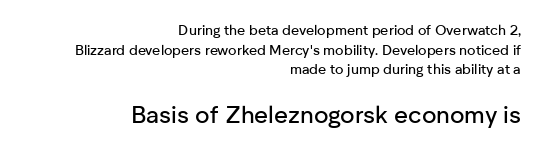
Q: Is the text italic (slanted)? A: No, it is upright.
Q: Is the text underlined? A: No.
Q: How is the paragraph aligned? A: Right-aligned.
Q: Is the spacing between letters normal or unusually wide? A: Normal.
Q: Is the spacing between lines tight, normal or loose? A: Normal.
Q: Which block of text is set in a larger size, the first (top) or the second (bottom)? A: The second (bottom) one.
